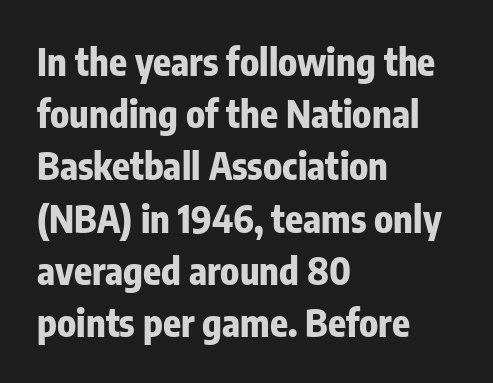
The image shows 37 px bold, condensed sans-serif type, upright; set left-aligned, normal line spacing (1.41x), normal letter spacing, not underlined; low stroke contrast and a medium x-height.
